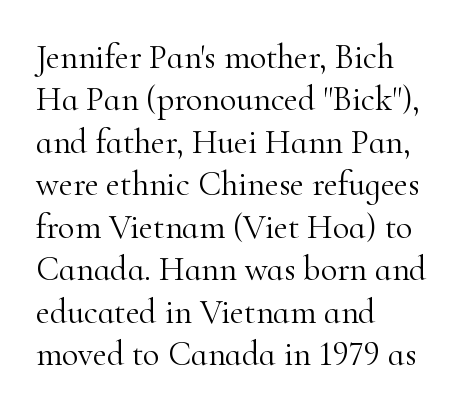
{"serif": "yes", "italic": "no", "bold": "no", "weight": "light", "width": "normal", "stroke_contrast": "high", "x_height": "small", "monospaced": "no", "underline": "no", "align": "left", "line_spacing": "normal", "line_spacing_ratio": 1.25, "letter_spacing": "normal", "letter_spacing_em": 0.0, "glyph_px": 34}
